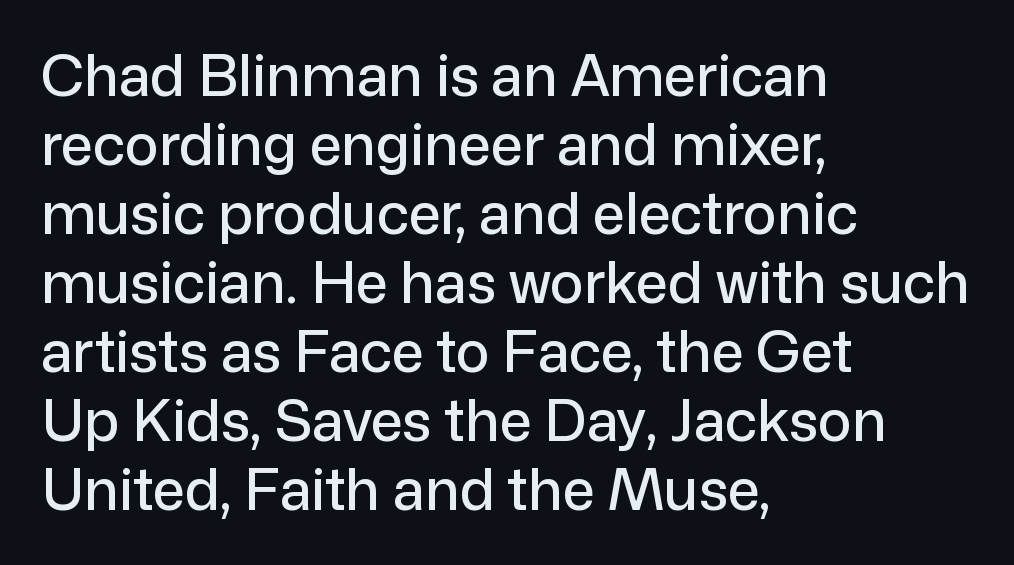
Q: Is the text italic (slanted)? A: No, it is upright.
Q: Is the typeface a serif or a sans-serif typeface? A: Sans-serif.
Q: Is the text underlined? A: No.
Q: How is the paragraph aligned? A: Left-aligned.
Q: Is the spacing between letters normal or unusually wide? A: Normal.
Q: Width (condensed, normal, or wide)? A: Normal.
Q: Stroke contrast? A: Low.
Q: x-height? A: Medium.
Q: Monospaced? A: No.
